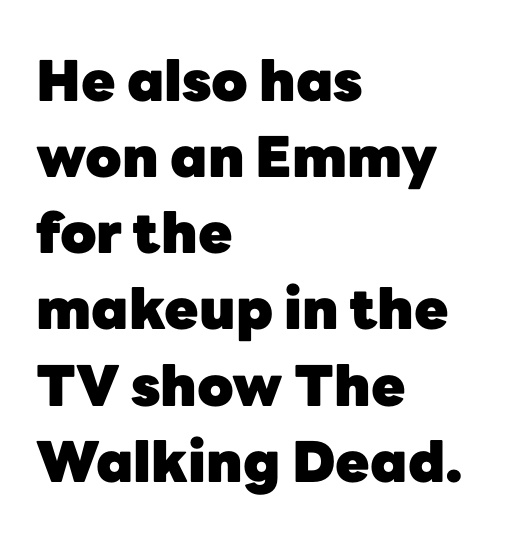
Rows of type keep a routine distance in the vertical direction. Is there any slant? The stems are plumb. Descender tails drop into unmarked territory. The tracking reads as untouched default to a designer's eye. Horizontal alignment here is leftward, the default for most running prose. Font category for this specimen: sans-serif.
